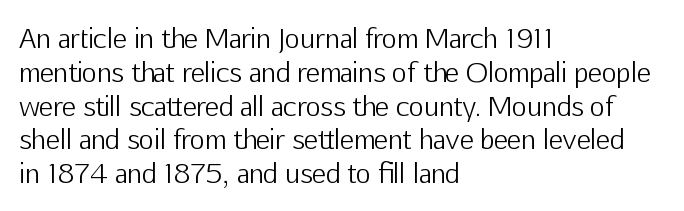
Descenders are the only things crossing below the line. Vertical strokes here are truly vertical. Compared with typical paragraphs, the rows here are spaced about the same. The setting favours the left margin, as ordinary paragraphs usually do.
